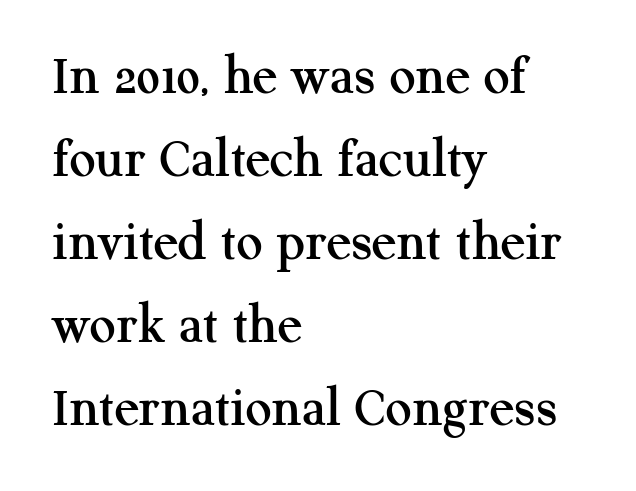
Reading down the column, the eye jumps a familiar distance to each next line. Letters rest on an invisible, unmarked baseline. A roman cut, with each character standing at attention. Which margin do the lines hug? The left one — the right edge is uneven. The tracking reads as untouched default to a designer's eye.
